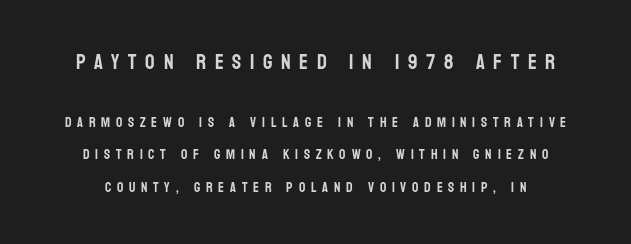
{"italic": "no", "underline": "no", "line_spacing": "loose", "line_spacing_ratio": 2.33, "letter_spacing": "wide", "letter_spacing_em": 0.41, "larger_block": "first", "size_ratio": 1.5, "glyph_px": 21}
